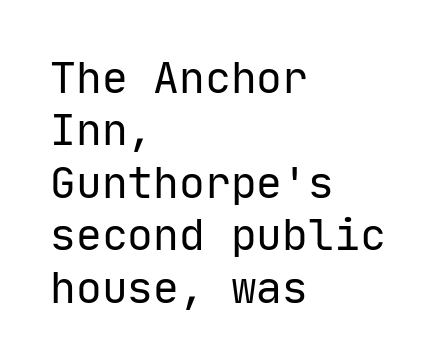
Characters remain perfectly vertical along every line. No word sits above an underline. Is the letter spacing exaggerated? No — it looks like the ordinary default. The strokes carry an ordinary text weight at most.
